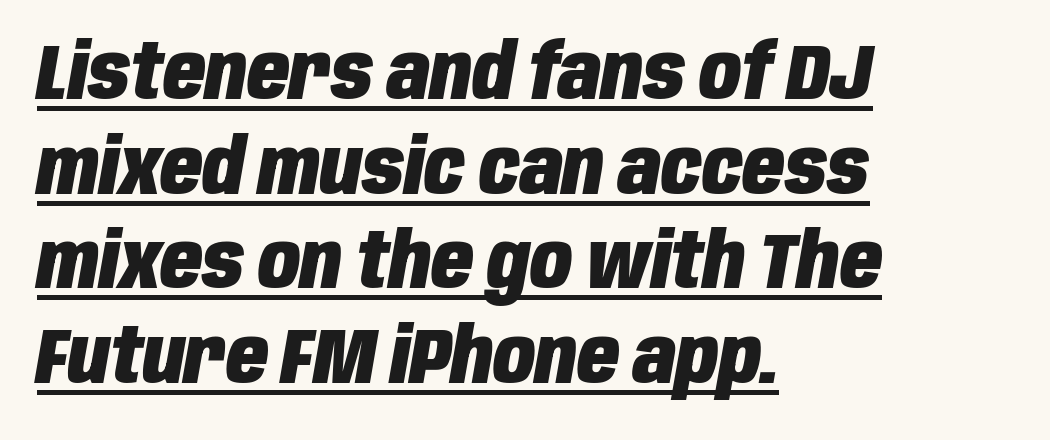
Q: Is the text bold? A: Yes.
Q: Is the text italic (slanted)? A: Yes, it leans right by about 10 degrees.
Q: Is the text underlined? A: Yes.
Q: How is the paragraph aligned? A: Left-aligned.
Q: Is the spacing between letters normal or unusually wide? A: Normal.
Q: Width (condensed, normal, or wide)? A: Condensed.
Q: Stroke contrast? A: Low.
Q: x-height? A: Large.
Q: Monospaced? A: No.
